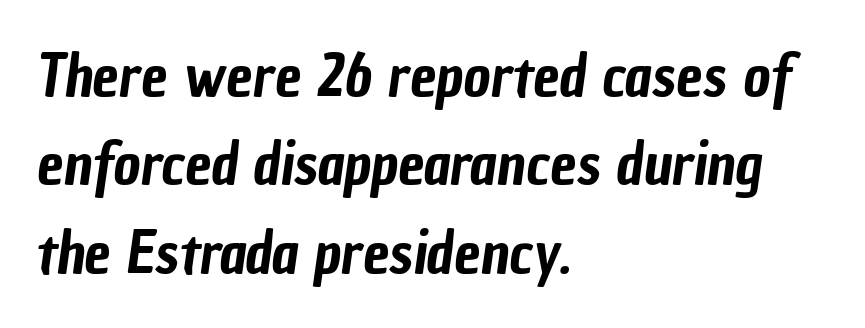
Q: Is the typeface a serif or a sans-serif typeface? A: Sans-serif.
Q: Is the text underlined? A: No.
Q: How is the paragraph aligned? A: Left-aligned.
Q: Is the spacing between letters normal or unusually wide? A: Normal.
Q: Is the spacing between lines tight, normal or loose? A: Normal.
Q: Width (condensed, normal, or wide)? A: Condensed.
Q: Stroke contrast? A: Low.
Q: x-height? A: Medium.
Q: Monospaced? A: No.
